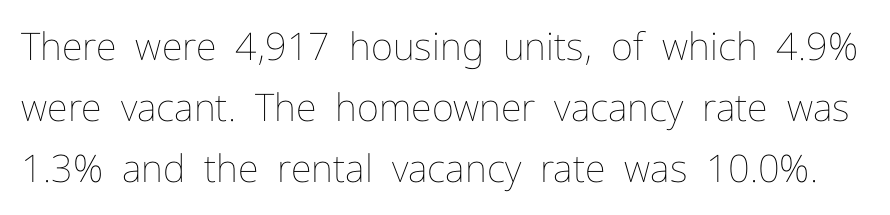
{"italic": "no", "bold": "no", "weight": "thin", "width": "normal", "stroke_contrast": "low", "x_height": "medium", "monospaced": "no", "underline": "no", "line_spacing": "normal", "line_spacing_ratio": 1.6, "letter_spacing": "normal", "letter_spacing_em": 0.0, "glyph_px": 38}
